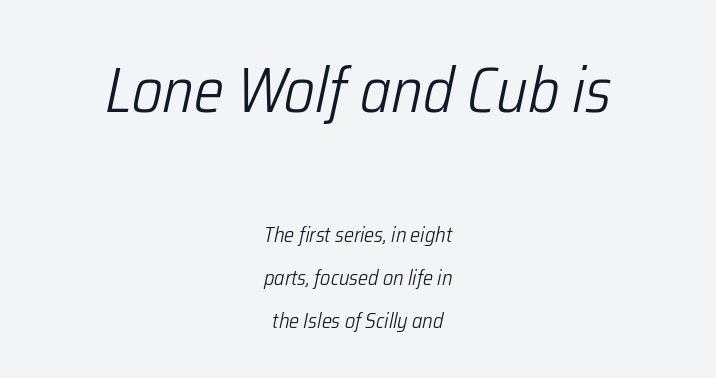
The image shows 63 px light, condensed type, italic (leaning right); set centered, loose line spacing (2.03x), normal letter spacing, not underlined; the first (top) block is 3.0x larger; low stroke contrast and a medium x-height.
